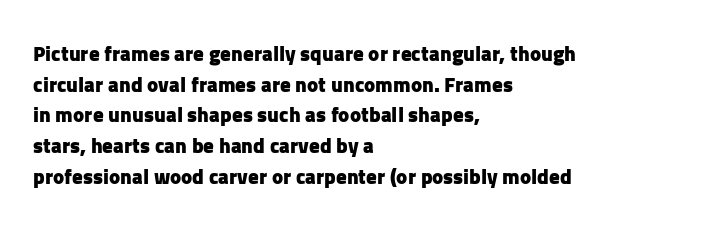
Q: Is the text bold? A: Yes.
Q: Is the text italic (slanted)? A: No, it is upright.
Q: Is the text underlined? A: No.
Q: How is the paragraph aligned? A: Left-aligned.
Q: Is the spacing between letters normal or unusually wide? A: Normal.
Q: Is the spacing between lines tight, normal or loose? A: Normal.
